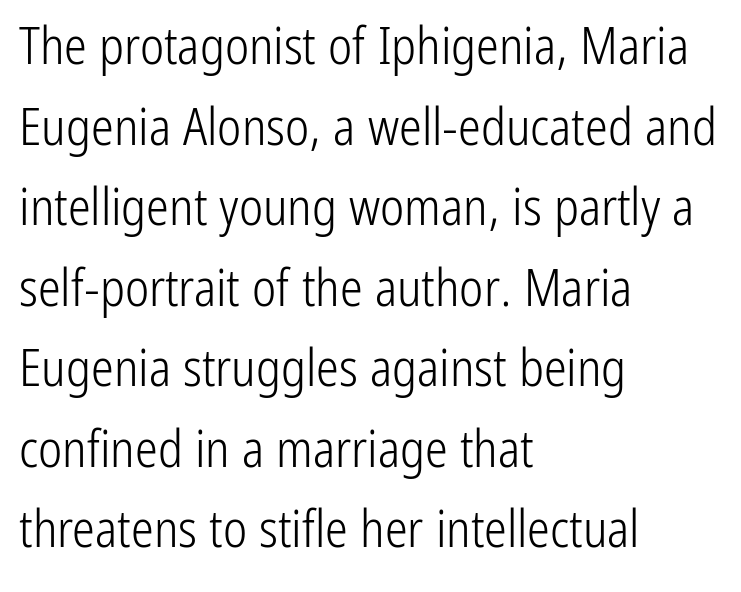
The image shows 51 px light, condensed sans-serif type, upright; set left-aligned, normal line spacing (1.58x), normal letter spacing, not underlined; low stroke contrast and a medium x-height.
